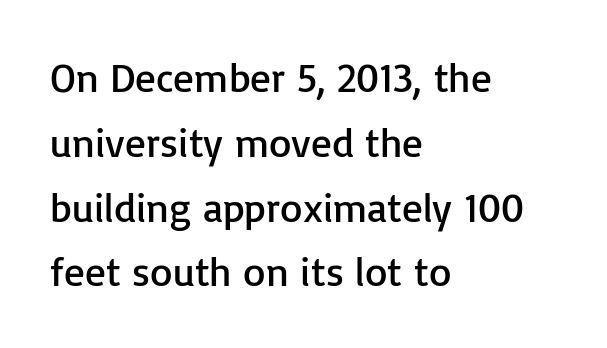
Q: Is the text bold? A: No.
Q: Is the text italic (slanted)? A: No, it is upright.
Q: Is the typeface a serif or a sans-serif typeface? A: Sans-serif.
Q: Is the text underlined? A: No.
Q: How is the paragraph aligned? A: Left-aligned.
Q: Is the spacing between letters normal or unusually wide? A: Normal.
Q: Is the spacing between lines tight, normal or loose? A: Normal.
Q: Width (condensed, normal, or wide)? A: Normal.
Q: Stroke contrast? A: Low.
Q: x-height? A: Medium.
Q: Monospaced? A: No.
